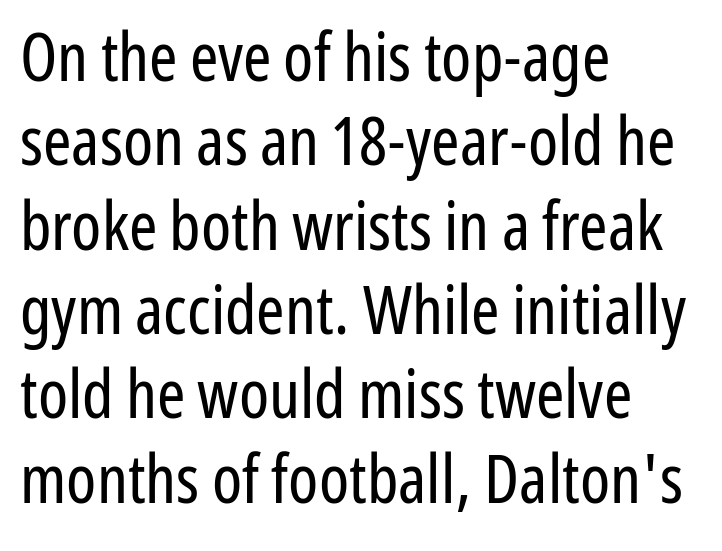
{"serif": "no", "italic": "no", "bold": "no", "weight": "regular", "width": "condensed", "stroke_contrast": "low", "x_height": "medium", "monospaced": "no", "underline": "no", "align": "left", "line_spacing_ratio": 1.24, "letter_spacing": "normal", "letter_spacing_em": 0.0, "glyph_px": 68}
